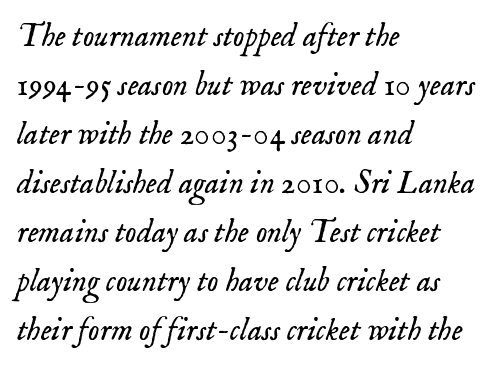
Posture: slanted. Is there much room between lines? A standard amount, neither cramped nor airy. The face used here is seriffed, in the tradition of book romans. No chunkiness to these letters — they're not bold.
